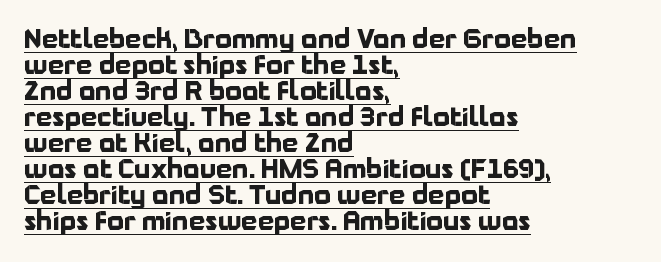
The image shows 26 px bold type, upright; set left-aligned, tight line spacing (1.0x), normal letter spacing, underlined.
